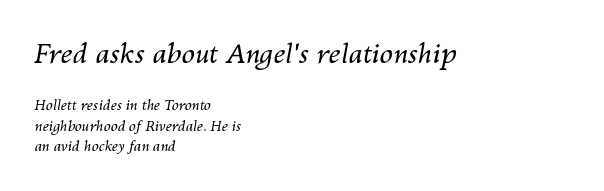
The image shows 27 px text type, italic (leaning right); set left-aligned, normal line spacing (1.44x), normal letter spacing, not underlined; the first (top) block is 1.93x larger.
